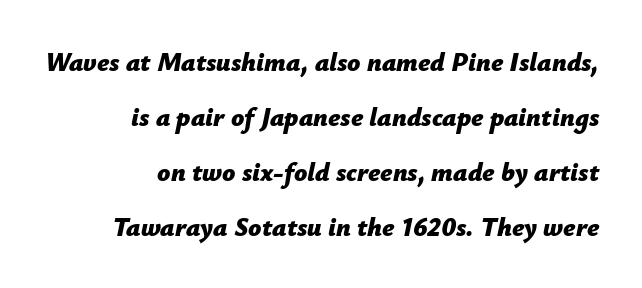
{"italic": "yes", "lean": "right", "slant_degrees": 12, "bold": "yes", "underline": "no", "align": "right", "line_spacing": "loose", "line_spacing_ratio": 2.12, "letter_spacing": "normal", "letter_spacing_em": 0.0, "glyph_px": 26}
